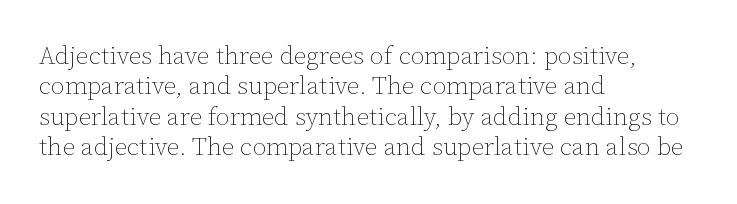
The image shows 25 px text type, upright; set left-aligned, line spacing 1.22x, normal letter spacing, not underlined.
